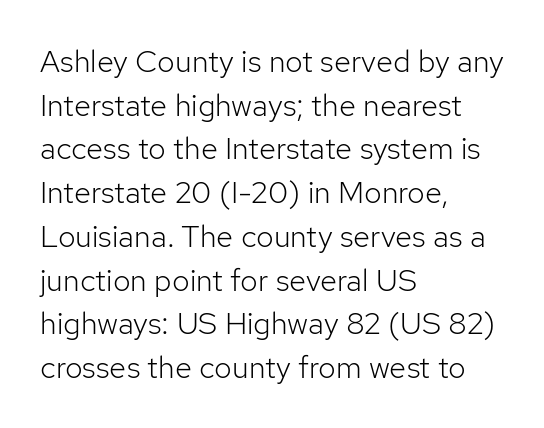
{"serif": "no", "italic": "no", "bold": "no", "weight": "light", "width": "normal", "stroke_contrast": "low", "x_height": "medium", "monospaced": "no", "underline": "no", "align": "left", "line_spacing": "normal", "line_spacing_ratio": 1.41, "letter_spacing": "normal", "letter_spacing_em": 0.0, "glyph_px": 31}
